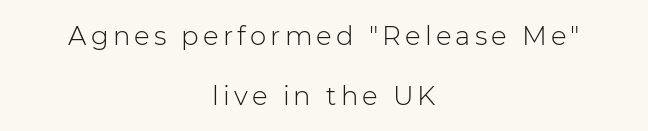
{"italic": "no", "bold": "no", "underline": "no", "align": "center", "line_spacing": "loose", "line_spacing_ratio": 2.3, "glyph_px": 26}
